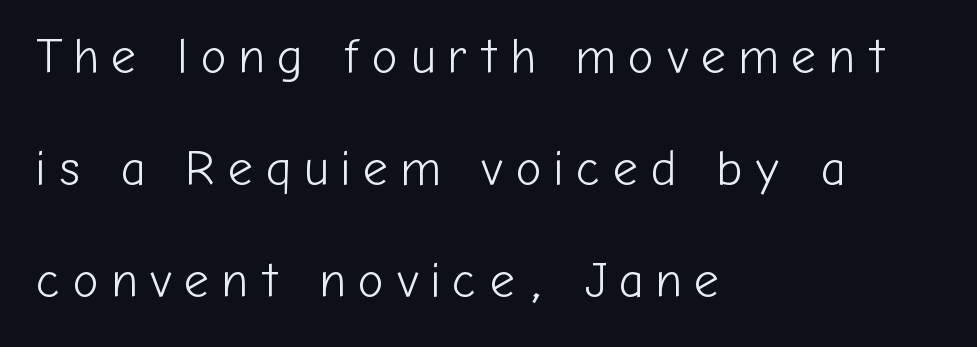
{"serif": "no", "italic": "no", "bold": "no", "weight": "light", "width": "normal", "stroke_contrast": "low", "x_height": "medium", "monospaced": "no", "underline": "no", "align": "left", "line_spacing": "loose", "line_spacing_ratio": 2.29, "letter_spacing": "wide", "letter_spacing_em": 0.25, "glyph_px": 49}
